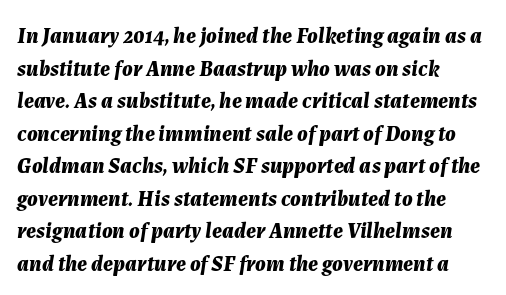
Q: Is the text bold? A: Yes.
Q: Is the text italic (slanted)? A: Yes, it leans right by about 7 degrees.
Q: Is the text underlined? A: No.
Q: How is the paragraph aligned? A: Left-aligned.
Q: Is the spacing between letters normal or unusually wide? A: Normal.
Q: Is the spacing between lines tight, normal or loose? A: Normal.
